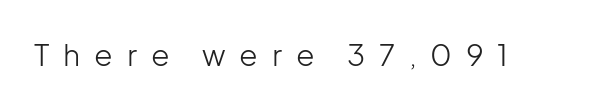
The image shows 30 px light sans-serif type, upright; set unusually wide letter spacing (+0.46 em), not underlined; low stroke contrast and a medium x-height.
